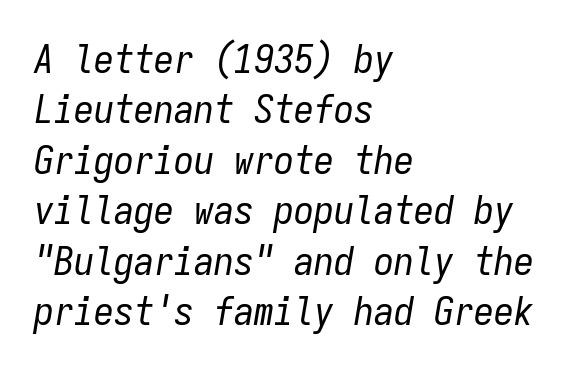
The image shows 40 px regular-weight, condensed type, italic (leaning right), monospaced; set left-aligned, normal line spacing (1.26x), normal letter spacing, not underlined; low stroke contrast and a medium x-height.
